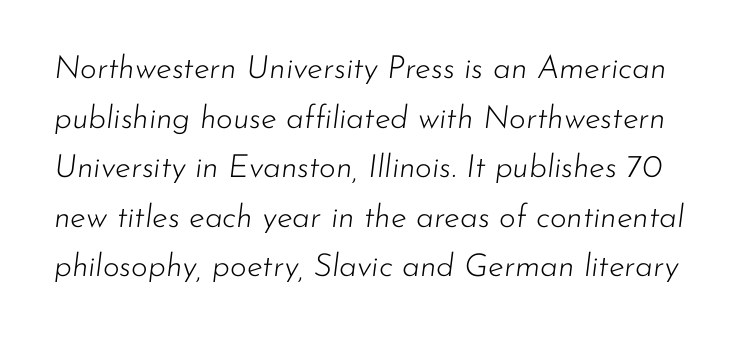
{"italic": "yes", "lean": "right", "slant_degrees": 7, "bold": "no", "weight": "light", "width": "normal", "stroke_contrast": "low", "x_height": "small", "monospaced": "no", "underline": "no", "line_spacing": "normal", "line_spacing_ratio": 1.55, "letter_spacing": "normal", "letter_spacing_em": 0.0, "glyph_px": 32}
